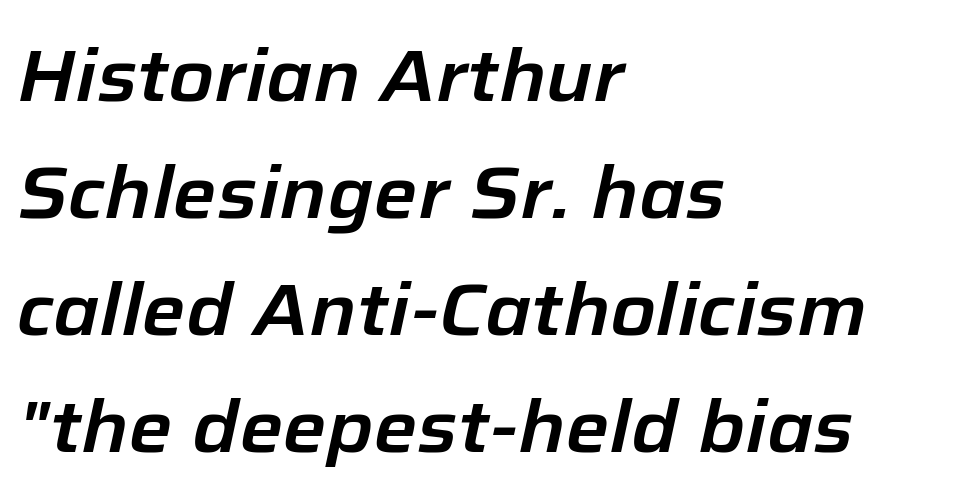
{"italic": "yes", "lean": "right", "slant_degrees": 12, "width": "normal", "stroke_contrast": "low", "x_height": "medium", "monospaced": "no", "underline": "no", "align": "left", "line_spacing": "normal", "line_spacing_ratio": 1.58, "letter_spacing": "normal", "letter_spacing_em": 0.0, "glyph_px": 74}
